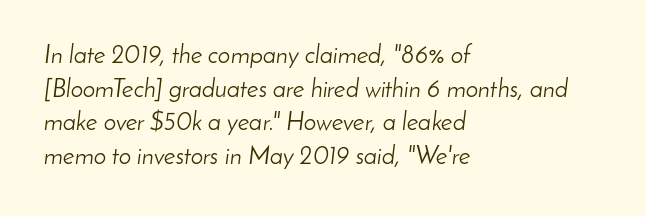
The image shows 25 px text type, italic (leaning right); set left-aligned, normal line spacing (1.35x), normal letter spacing, not underlined.
